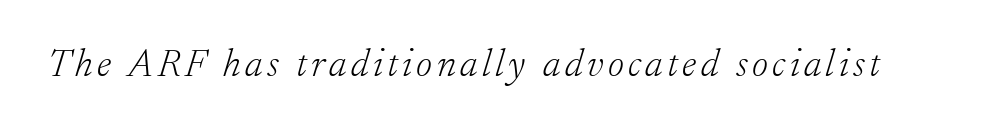
Bold? No — there's no thickening of the strokes. You can tell from the footed stems that serif type was used. Check under the words: just untouched page. Do the characters align in a grid? No, the font is proportional.
